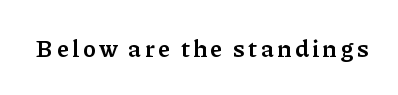
The image shows 24 px text type, upright; set not underlined.
